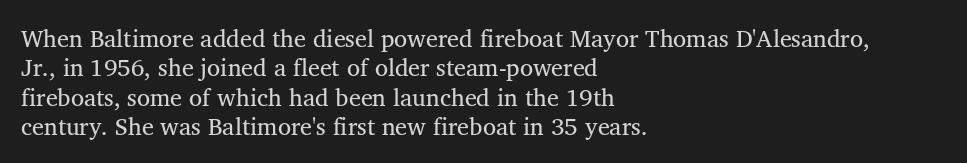
{"italic": "no", "bold": "no", "underline": "no", "align": "left", "line_spacing_ratio": 1.22, "letter_spacing": "normal", "letter_spacing_em": 0.0, "glyph_px": 24}
